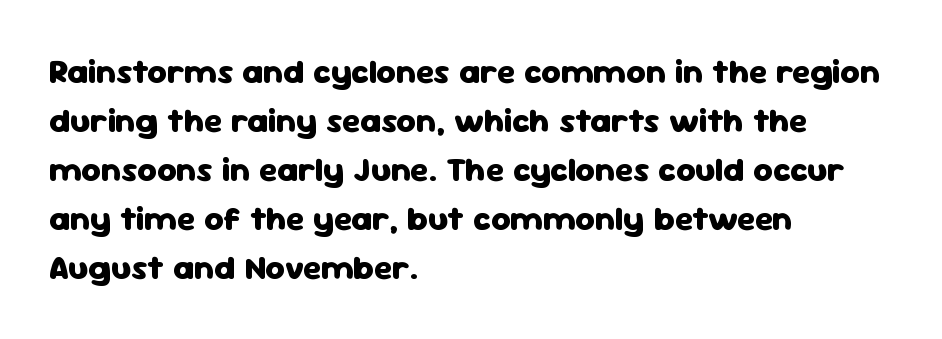
{"serif": "no", "italic": "no", "bold": "yes", "weight": "heavy", "width": "normal", "stroke_contrast": "low", "x_height": "medium", "monospaced": "no", "underline": "no", "align": "left", "line_spacing": "normal", "line_spacing_ratio": 1.44, "letter_spacing": "normal", "letter_spacing_em": 0.0, "glyph_px": 34}
